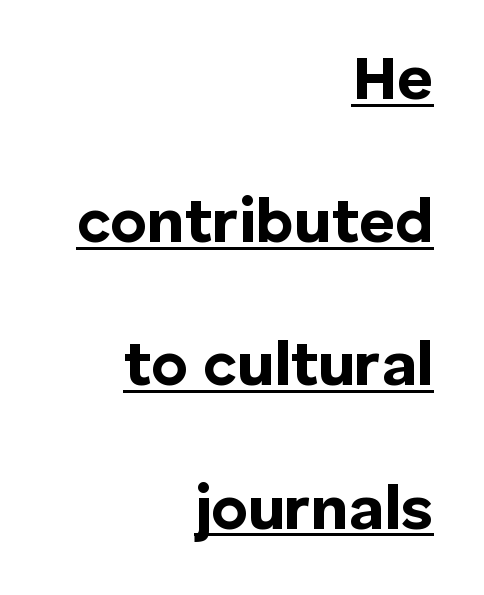
Q: Is the text bold? A: Yes.
Q: Is the text italic (slanted)? A: No, it is upright.
Q: Is the typeface a serif or a sans-serif typeface? A: Sans-serif.
Q: Is the text underlined? A: Yes.
Q: How is the paragraph aligned? A: Right-aligned.
Q: Is the spacing between letters normal or unusually wide? A: Normal.
Q: Is the spacing between lines tight, normal or loose? A: Loose.
Q: Width (condensed, normal, or wide)? A: Normal.
Q: Stroke contrast? A: Low.
Q: x-height? A: Medium.
Q: Monospaced? A: No.
